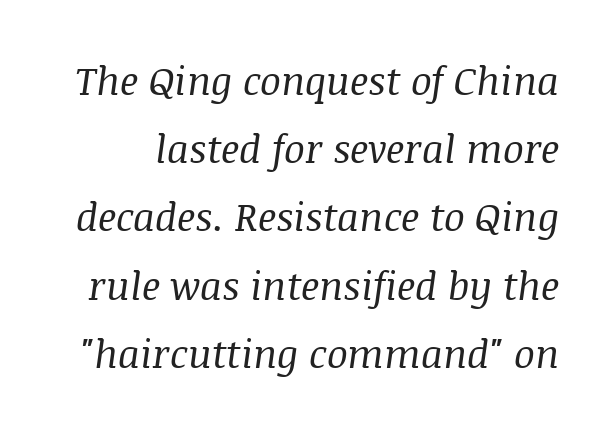
The image shows 39 px regular-weight serif type, italic (leaning right); set line spacing 1.75x, normal letter spacing, not underlined; medium stroke contrast and a large x-height.
